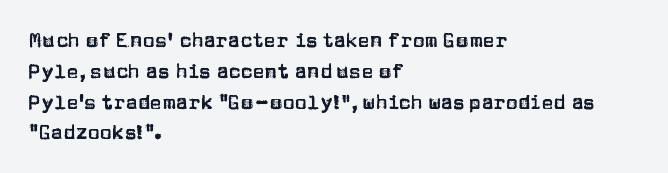
{"italic": "no", "underline": "no", "align": "left", "line_spacing": "normal", "line_spacing_ratio": 1.54, "letter_spacing": "normal", "letter_spacing_em": 0.0, "glyph_px": 20}
